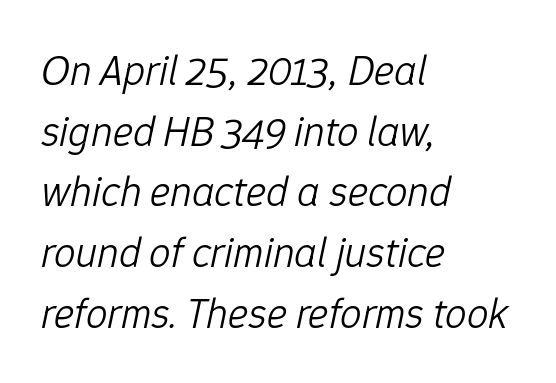
{"italic": "yes", "lean": "right", "slant_degrees": 12, "bold": "no", "weight": "light", "width": "normal", "stroke_contrast": "low", "x_height": "medium", "monospaced": "no", "underline": "no", "align": "left", "line_spacing": "normal", "line_spacing_ratio": 1.41, "letter_spacing": "normal", "letter_spacing_em": 0.0, "glyph_px": 43}
